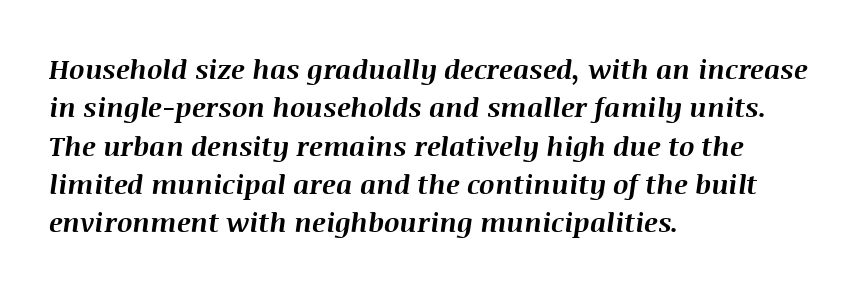
{"italic": "yes", "lean": "right", "slant_degrees": 8, "bold": "yes", "underline": "no", "align": "left", "line_spacing": "normal", "line_spacing_ratio": 1.42, "letter_spacing": "normal", "letter_spacing_em": 0.0, "glyph_px": 27}
